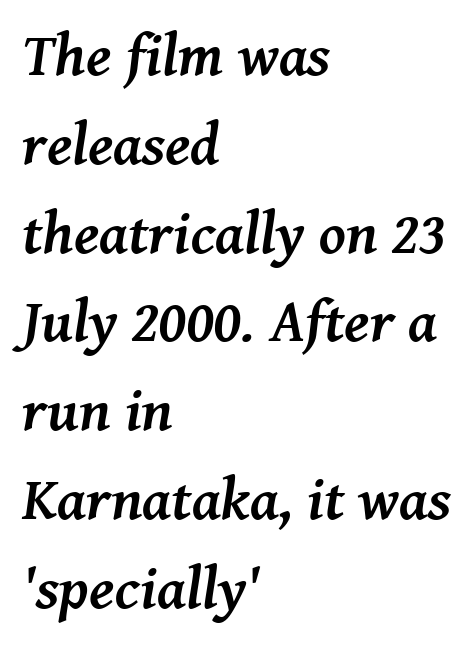
Note: serifs present on the glyphs. Bare-footed words on every line. This block has exactly the height ordinary leading produces. Each letter keeps its own natural width here, so spacing adapts to shape.
